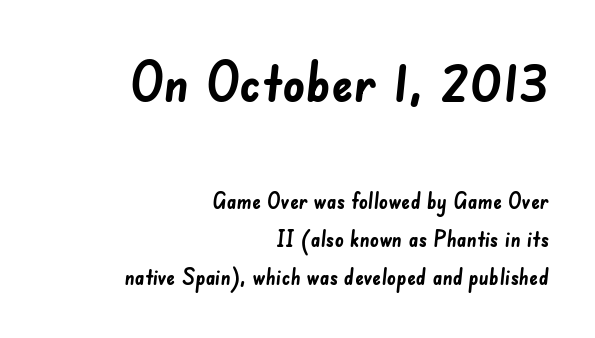
{"serif": "no", "bold": "yes", "weight": "semibold", "width": "normal", "stroke_contrast": "low", "x_height": "small", "monospaced": "no", "underline": "no", "align": "right", "line_spacing_ratio": 1.74, "letter_spacing": "normal", "letter_spacing_em": 0.0, "larger_block": "first", "size_ratio": 2.5, "glyph_px": 55}
